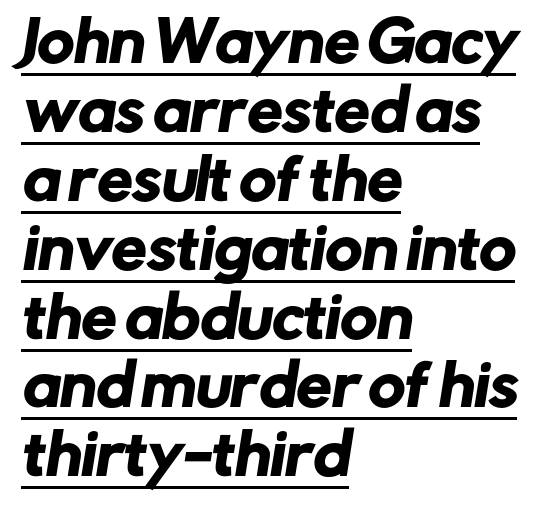
This sample has the flowing, uneven cadence of proportional lettering. Descenders here cross a horizontal rule under the line. The passage shown has conventional tracking throughout. In CSS terms this would be text-align: left. A typesetter would label this face a sans.
